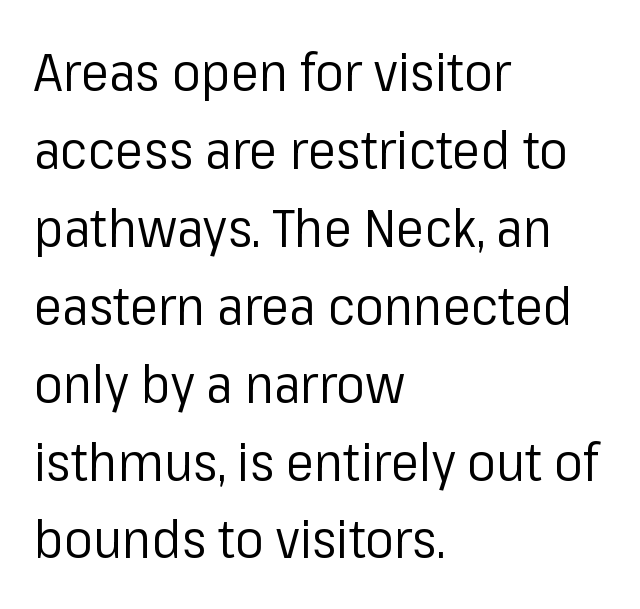
The image shows 53 px regular-weight sans-serif type, upright; set left-aligned, normal line spacing (1.47x), normal letter spacing, not underlined; low stroke contrast and a medium x-height.
